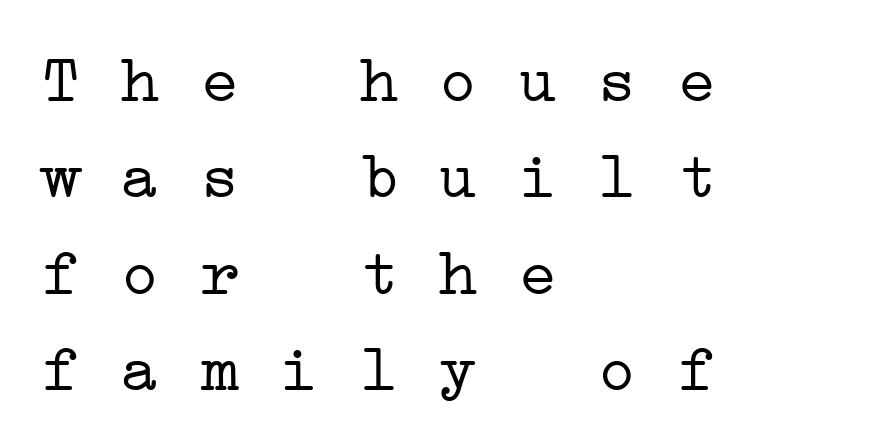
{"serif": "yes", "bold": "no", "weight": "light", "width": "wide", "stroke_contrast": "low", "x_height": "medium", "monospaced": "yes", "underline": "no", "align": "left", "line_spacing": "normal", "line_spacing_ratio": 1.46, "letter_spacing": "normal", "letter_spacing_em": 0.0, "glyph_px": 66}
